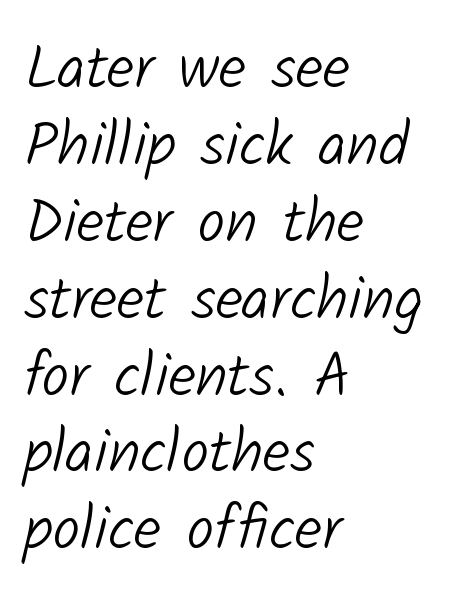
The typesetting does not lean heavy: it is not bold. This sample has the flowing, uneven cadence of proportional lettering. Descender tails drop into unmarked territory. The lines in this sample share a left origin and differ only in where they stop.
